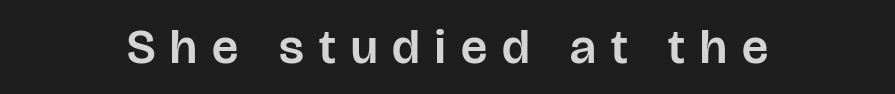
The rendering uses natural spacing where letterforms have individual widths. The letters stand upright; this is a roman face. Tracking value appears strongly positive — letters spread wide. The specimen omits any rule beneath the text block's lines. A typesetter would label this face a sans.
